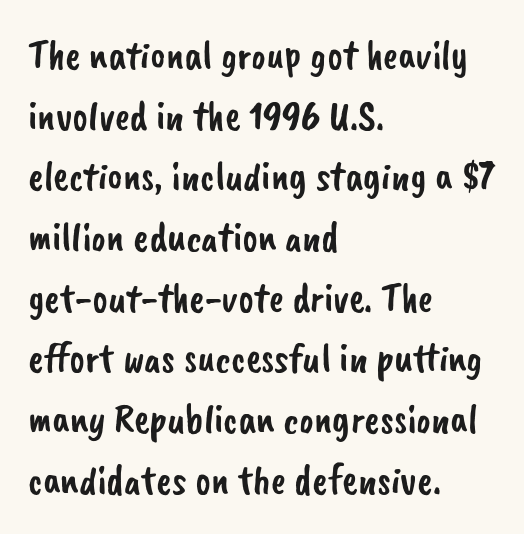
Q: Is the typeface a serif or a sans-serif typeface? A: Sans-serif.
Q: Is the text underlined? A: No.
Q: How is the paragraph aligned? A: Left-aligned.
Q: Is the spacing between letters normal or unusually wide? A: Normal.
Q: Is the spacing between lines tight, normal or loose? A: Normal.
Q: Width (condensed, normal, or wide)? A: Normal.
Q: Stroke contrast? A: Low.
Q: x-height? A: Small.
Q: Monospaced? A: No.
